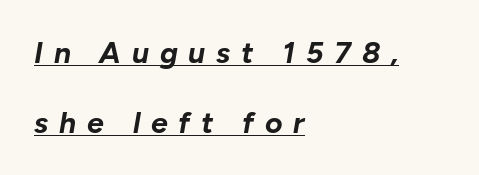
The vertical gap from one line to the next is large. The tracking reads as deliberately expanded to a designer's eye. Typeset ragged right — the left edge is the straight one. Notice how a bar underscores the lettering throughout. Think of a printed novel: that variable character pitch is what you see here. These lines were composed using italics.
